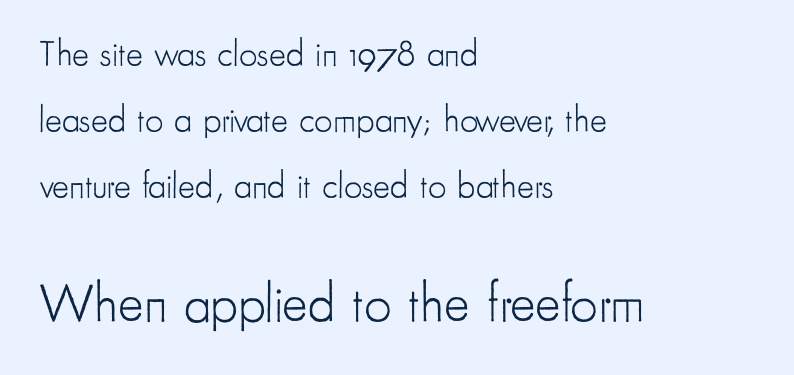
This sample has the flowing, uneven cadence of proportional lettering. One-word summary of the alignment: left. Vertical strokes here are truly vertical. Think standard paragraph weight, or any step lighter than that. The words here are not underlined.
